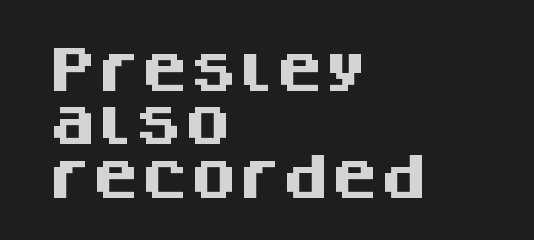
Ordinary non-slanted type is in use. The horizontal fit of the characters is conventional and even. Check under the words: just untouched page. Look at the bottom of the vertical strokes: they stop flat, with no serifs. Rows of type sit shoulder to shoulder in the vertical direction. Which margin do the lines hug? The left one — the right edge is uneven.
